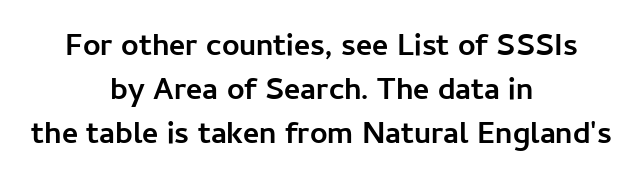
{"serif": "no", "italic": "no", "bold": "yes", "weight": "semibold", "width": "normal", "stroke_contrast": "low", "x_height": "medium", "monospaced": "no", "underline": "no", "align": "center", "line_spacing": "normal", "line_spacing_ratio": 1.42, "letter_spacing": "normal", "letter_spacing_em": 0.0, "glyph_px": 31}
